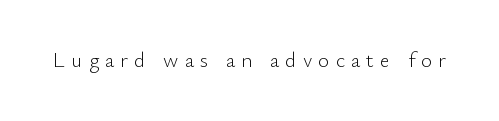
The image shows 21 px text type, upright; set unusually wide letter spacing (+0.3 em), not underlined.
